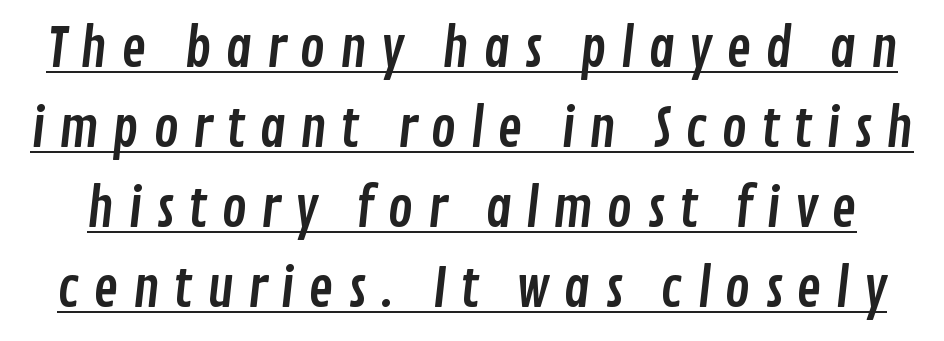
The image shows 53 px condensed sans-serif type; set normal line spacing (1.51x), unusually wide letter spacing (+0.25 em), underlined; low stroke contrast and a medium x-height.
